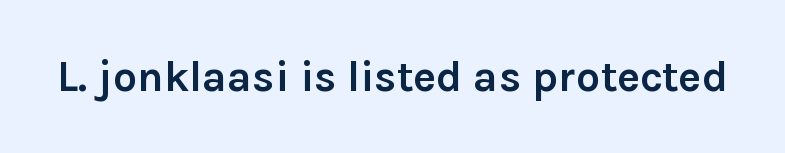
Nope, no serifs anywhere on these letters. The typography opts for an upright posture over an oblique one. The face used here has the dense, thick strokes of a bold. Just letters on the line, the space beneath them empty. Tracking here is standard; glyphs follow each other at the usual distance. Think of a printed novel: that variable character pitch is what you see here.
